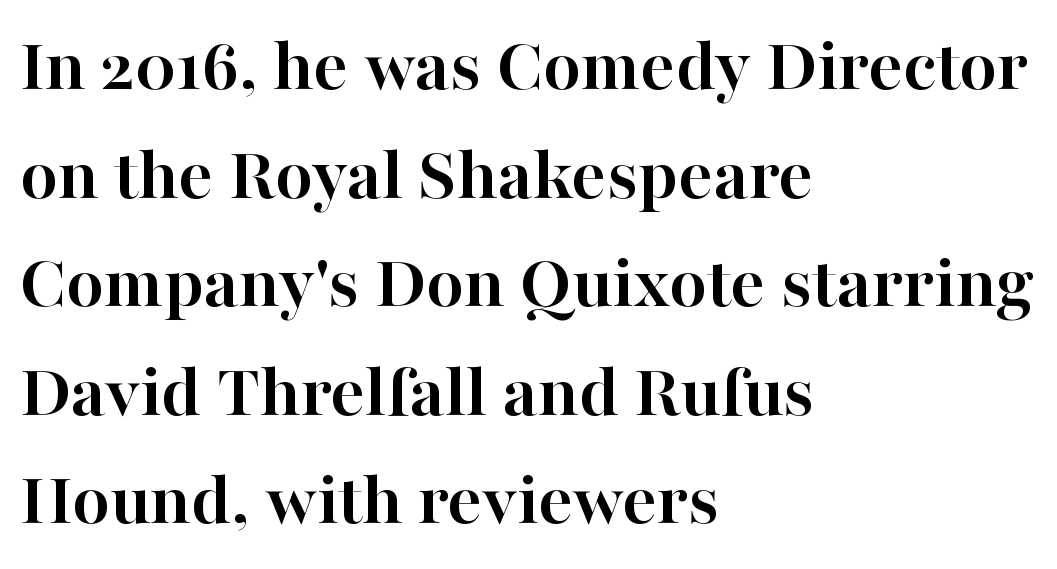
{"serif": "yes", "italic": "no", "bold": "yes", "weight": "semibold", "width": "normal", "stroke_contrast": "high", "x_height": "medium", "monospaced": "no", "underline": "no", "align": "left", "line_spacing": "normal", "line_spacing_ratio": 1.41, "letter_spacing": "normal", "letter_spacing_em": 0.0, "glyph_px": 77}
